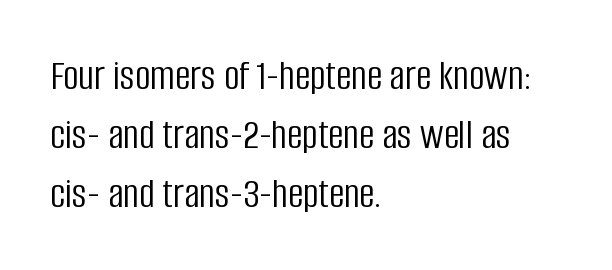
The image shows 43 px light, condensed sans-serif type, upright; set left-aligned, normal line spacing (1.37x), normal letter spacing, not underlined; low stroke contrast and a large x-height.
